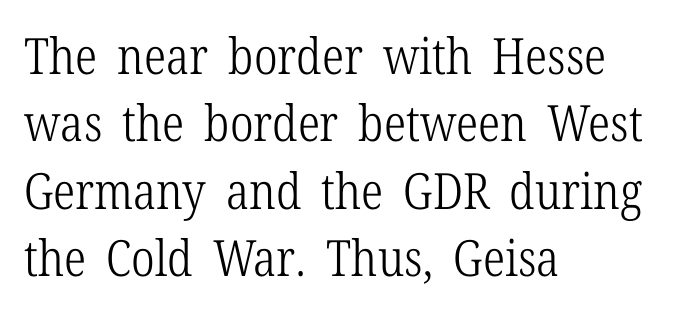
Layout note: lines flush left. These lines are composed in type with serifs. Note the varied advance widths — an 'i' is clearly narrower than an 'm'. Leading matches the norm, producing a regular column. In terms of posture, this sample is upright. Counters stay open thanks to moderate or lighter strokes.
